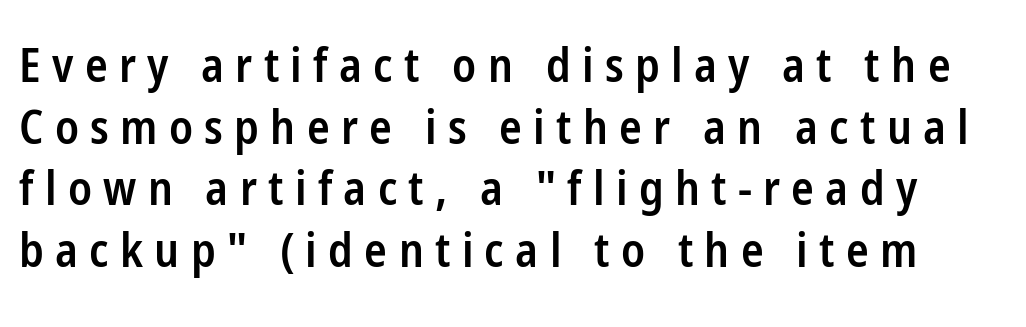
Q: Is the text bold? A: Semi-bold.
Q: Is the text italic (slanted)? A: No, it is upright.
Q: Is the typeface a serif or a sans-serif typeface? A: Sans-serif.
Q: Is the text underlined? A: No.
Q: Is the spacing between letters normal or unusually wide? A: Unusually wide.
Q: Is the spacing between lines tight, normal or loose? A: Normal.
Q: Width (condensed, normal, or wide)? A: Condensed.
Q: Stroke contrast? A: Low.
Q: x-height? A: Medium.
Q: Monospaced? A: No.
